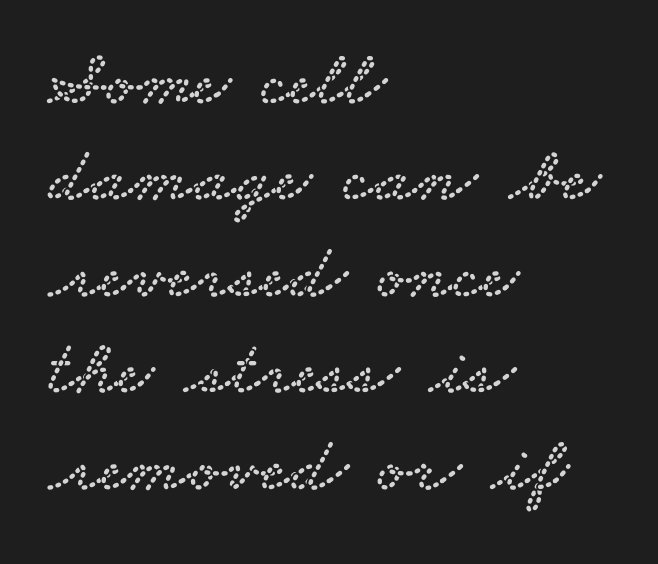
The typesetter chose a ragged-right arrangement here. Here the glyphs are tracked normally, forming tight word shapes. These lines are composed in type with serifs. Each row of text sits above clean, open space.
